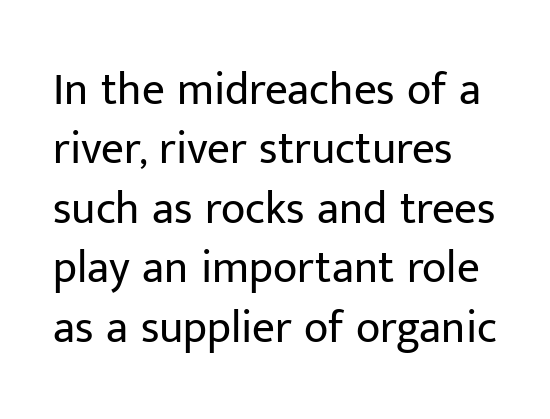
{"serif": "no", "italic": "no", "bold": "no", "weight": "regular", "width": "normal", "stroke_contrast": "low", "x_height": "medium", "monospaced": "no", "underline": "no", "align": "left", "line_spacing": "normal", "line_spacing_ratio": 1.32, "letter_spacing": "normal", "letter_spacing_em": 0.0, "glyph_px": 45}
